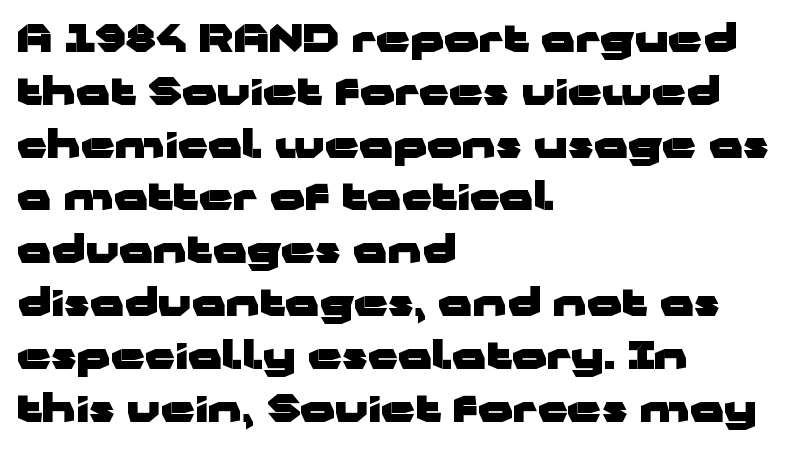
{"serif": "no", "italic": "no", "bold": "yes", "weight": "heavy", "width": "wide", "stroke_contrast": "low", "x_height": "medium", "monospaced": "no", "underline": "no", "align": "left", "line_spacing": "normal", "line_spacing_ratio": 1.39, "letter_spacing": "normal", "letter_spacing_em": 0.0, "glyph_px": 38}
